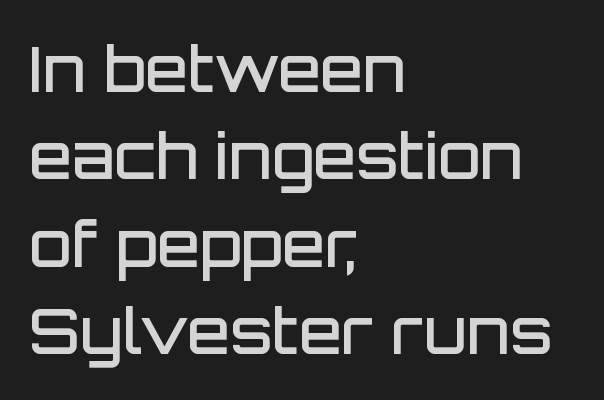
{"serif": "no", "italic": "no", "bold": "semi", "weight": "semibold", "width": "normal", "stroke_contrast": "low", "x_height": "large", "monospaced": "no", "underline": "no", "align": "left", "line_spacing": "normal", "line_spacing_ratio": 1.41, "letter_spacing": "normal", "letter_spacing_em": 0.0, "glyph_px": 62}
